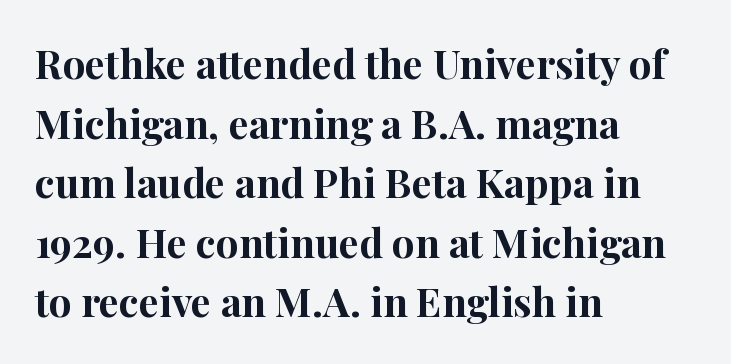
{"serif": "yes", "italic": "no", "bold": "yes", "weight": "bold", "width": "normal", "stroke_contrast": "high", "x_height": "medium", "monospaced": "no", "underline": "no", "align": "left", "line_spacing": "normal", "line_spacing_ratio": 1.49, "letter_spacing": "normal", "letter_spacing_em": 0.0, "glyph_px": 40}
